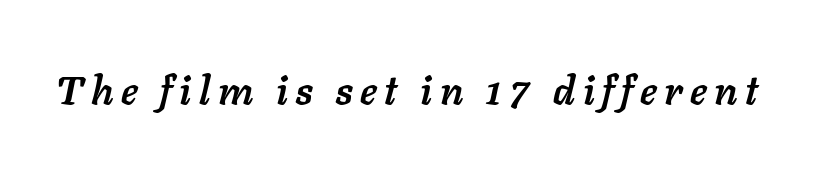
Q: Is the text bold? A: Yes.
Q: Is the text italic (slanted)? A: Yes, it leans right by about 11 degrees.
Q: Is the text underlined? A: No.
Q: Width (condensed, normal, or wide)? A: Normal.
Q: Stroke contrast? A: Low.
Q: x-height? A: Medium.
Q: Monospaced? A: No.
